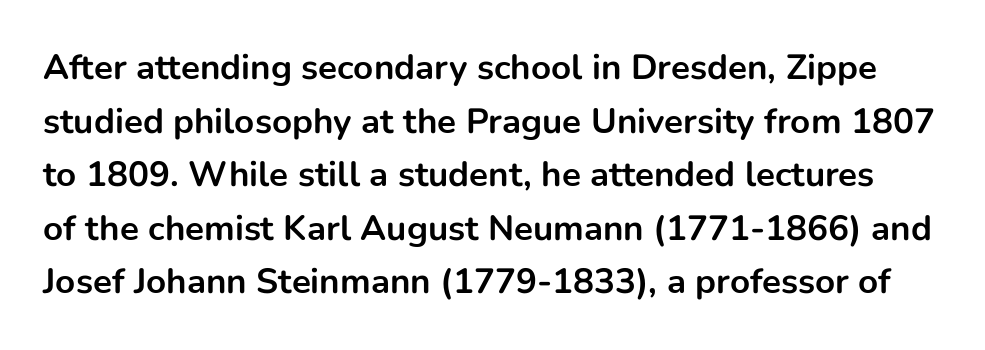
{"serif": "no", "italic": "no", "bold": "yes", "weight": "bold", "width": "normal", "stroke_contrast": "low", "x_height": "medium", "monospaced": "no", "underline": "no", "line_spacing": "normal", "line_spacing_ratio": 1.53, "letter_spacing": "normal", "letter_spacing_em": 0.0, "glyph_px": 35}
